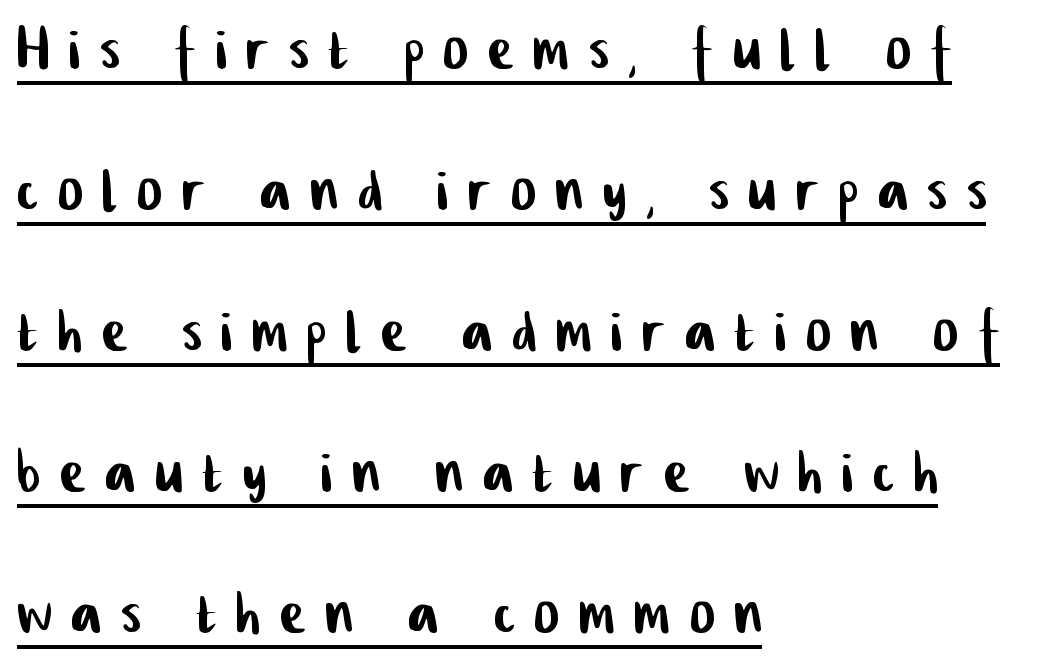
Glyph-to-glyph distance is far greater than everyday printed text. The sample's only ornament is a line tracing under the words. A typesetter would call this proportional, since set widths differ per character. Caption: multi-line text, flush left, ragged right. The rendering shows plain stroke endings on the letterforms — a sans-serif design.
